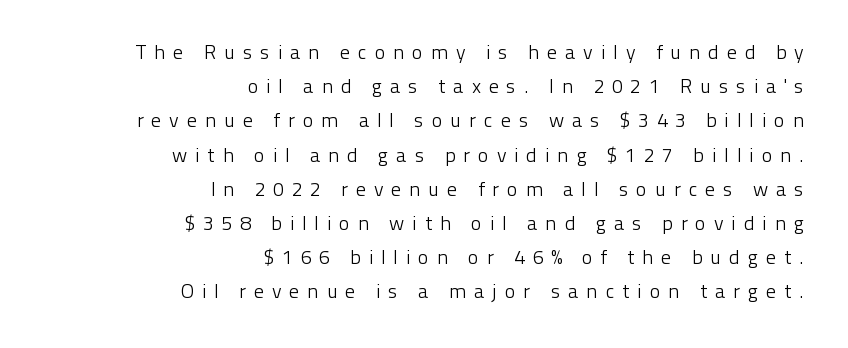
Q: Is the text bold? A: No.
Q: Is the text italic (slanted)? A: No, it is upright.
Q: Is the text underlined? A: No.
Q: How is the paragraph aligned? A: Right-aligned.
Q: Is the spacing between letters normal or unusually wide? A: Unusually wide.
